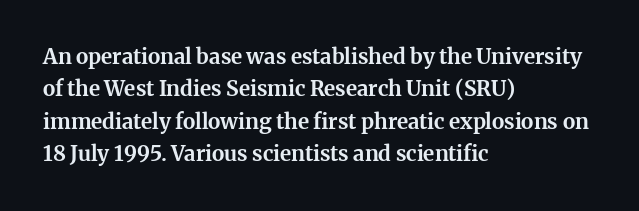
{"italic": "no", "bold": "yes", "underline": "no", "align": "left", "line_spacing": "normal", "line_spacing_ratio": 1.54, "letter_spacing": "normal", "letter_spacing_em": 0.0, "glyph_px": 21}
